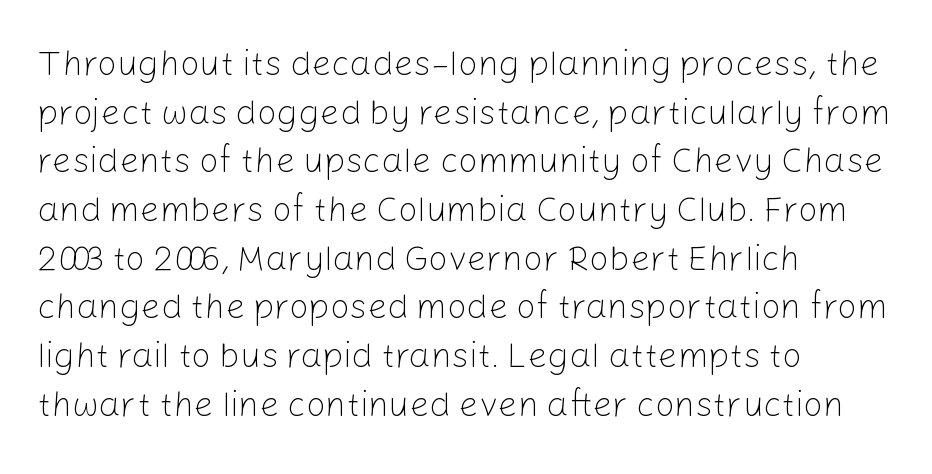
The image shows 35 px light sans-serif type, upright; set left-aligned, normal line spacing (1.39x), normal letter spacing, not underlined; low stroke contrast and a medium x-height.
